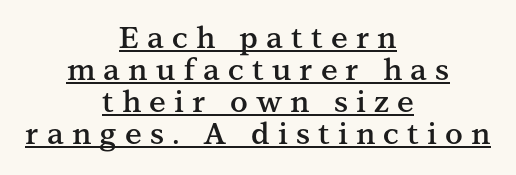
Q: Is the text bold? A: Semi-bold.
Q: Is the text italic (slanted)? A: No, it is upright.
Q: Is the typeface a serif or a sans-serif typeface? A: Serif.
Q: Is the text underlined? A: Yes.
Q: How is the paragraph aligned? A: Centered.
Q: Is the spacing between letters normal or unusually wide? A: Unusually wide.
Q: Is the spacing between lines tight, normal or loose? A: Tight.
Q: Width (condensed, normal, or wide)? A: Normal.
Q: Stroke contrast? A: Medium.
Q: x-height? A: Medium.
Q: Monospaced? A: No.
